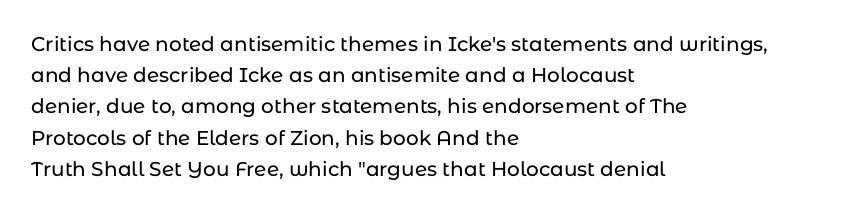
Q: Is the text italic (slanted)? A: No, it is upright.
Q: Is the text underlined? A: No.
Q: How is the paragraph aligned? A: Left-aligned.
Q: Is the spacing between letters normal or unusually wide? A: Normal.
Q: Is the spacing between lines tight, normal or loose? A: Normal.
